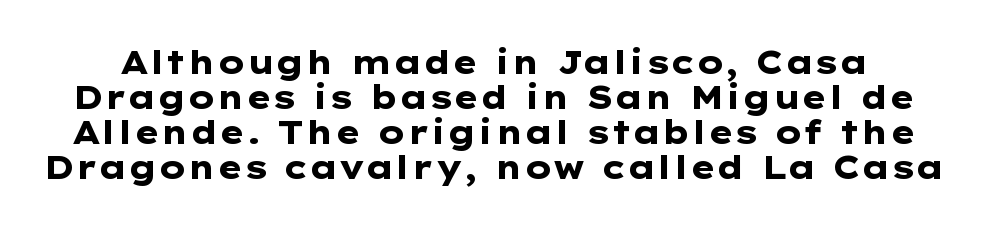
The image shows 32 px heavy, wide sans-serif type, upright; set tight line spacing (1.09x), normal letter spacing, not underlined; low stroke contrast and a medium x-height.
